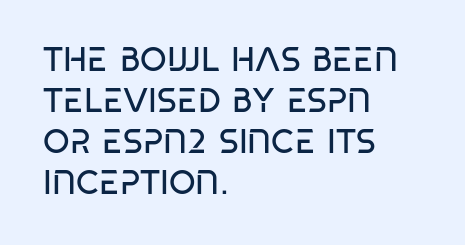
{"serif": "no", "italic": "no", "bold": "no", "weight": "regular", "width": "condensed", "stroke_contrast": "low", "x_height": "large", "monospaced": "no", "underline": "no", "align": "left", "line_spacing_ratio": 1.21, "letter_spacing": "normal", "letter_spacing_em": 0.0, "glyph_px": 34}
